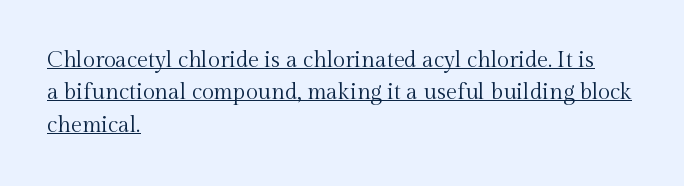
{"italic": "no", "bold": "no", "underline": "yes", "align": "left", "line_spacing": "normal", "line_spacing_ratio": 1.47, "letter_spacing": "normal", "letter_spacing_em": 0.0, "glyph_px": 22}
